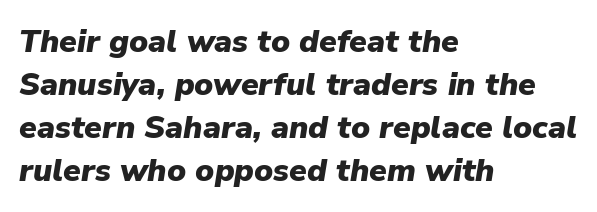
{"italic": "yes", "lean": "right", "slant_degrees": 9, "bold": "yes", "weight": "heavy", "width": "normal", "stroke_contrast": "low", "x_height": "medium", "monospaced": "no", "underline": "no", "align": "left", "line_spacing": "normal", "line_spacing_ratio": 1.34, "letter_spacing": "normal", "letter_spacing_em": 0.0, "glyph_px": 32}
